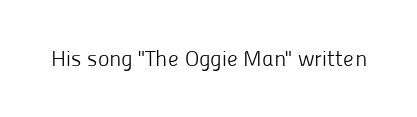
The space directly below the letters is spotless. Quick note: not italic, upright. The line texture is even and compact thanks to regular tracking. These glyphs show unthickened strokes, regular width or finer.
